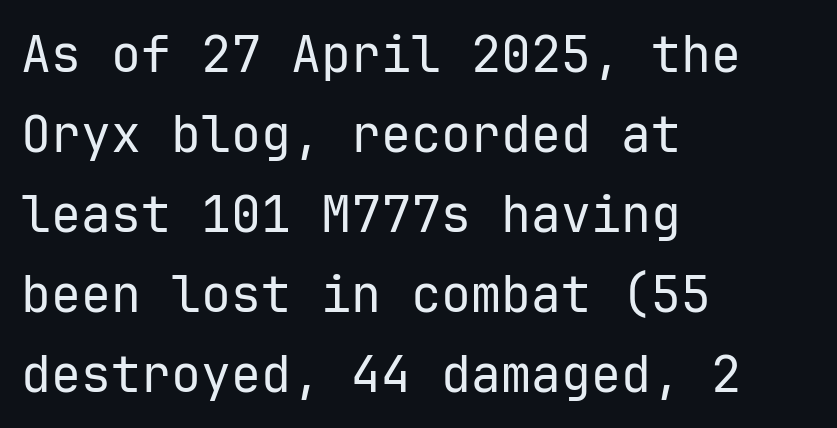
{"serif": "no", "italic": "no", "bold": "no", "weight": "regular", "width": "normal", "stroke_contrast": "low", "x_height": "medium", "underline": "no", "align": "left", "line_spacing": "normal", "line_spacing_ratio": 1.6, "letter_spacing": "normal", "letter_spacing_em": 0.0, "glyph_px": 50}
